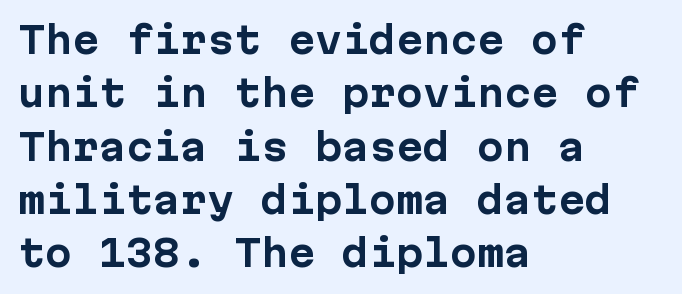
Q: Is the text bold? A: Yes.
Q: Is the text italic (slanted)? A: No, it is upright.
Q: Is the typeface a serif or a sans-serif typeface? A: Sans-serif.
Q: Is the text underlined? A: No.
Q: How is the paragraph aligned? A: Left-aligned.
Q: Is the spacing between letters normal or unusually wide? A: Normal.
Q: Is the spacing between lines tight, normal or loose? A: Normal.
Q: Width (condensed, normal, or wide)? A: Normal.
Q: Stroke contrast? A: Low.
Q: x-height? A: Medium.
